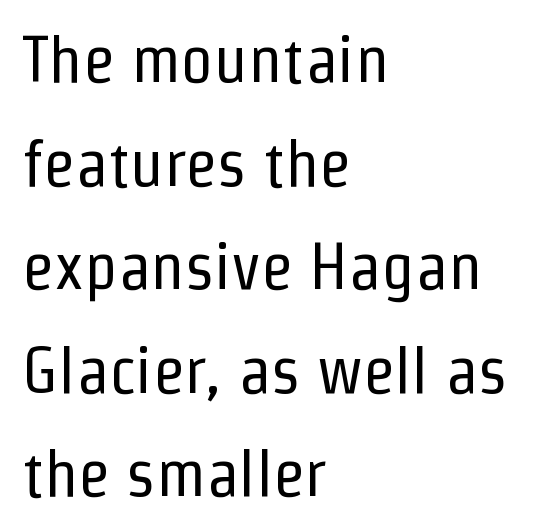
Q: Is the text bold? A: No.
Q: Is the text italic (slanted)? A: No, it is upright.
Q: Is the typeface a serif or a sans-serif typeface? A: Sans-serif.
Q: Is the text underlined? A: No.
Q: How is the paragraph aligned? A: Left-aligned.
Q: Is the spacing between letters normal or unusually wide? A: Normal.
Q: Is the spacing between lines tight, normal or loose? A: Normal.
Q: Width (condensed, normal, or wide)? A: Condensed.
Q: Stroke contrast? A: Low.
Q: x-height? A: Medium.
Q: Monospaced? A: No.
